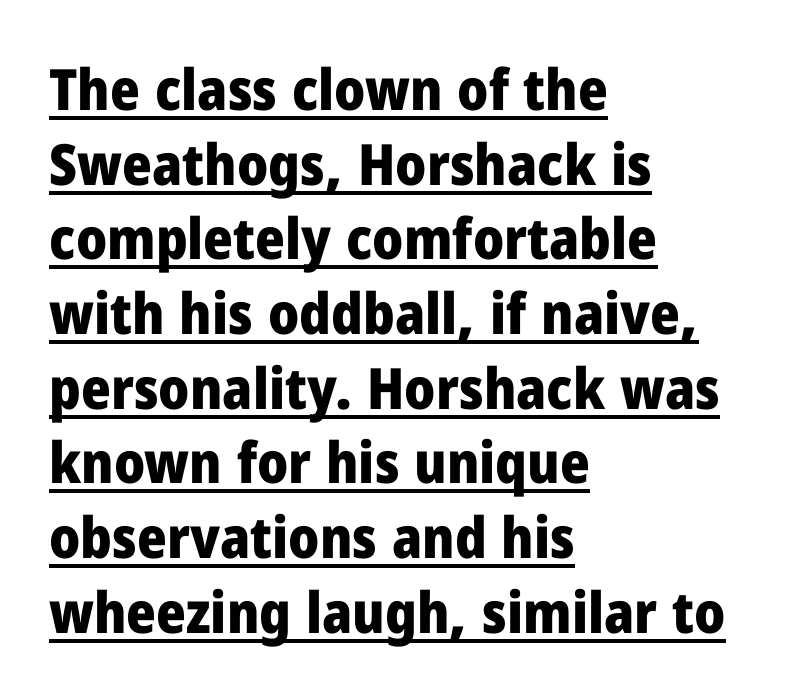
The image shows 57 px heavy sans-serif type, upright; set left-aligned, normal line spacing (1.31x), normal letter spacing, underlined; low stroke contrast and a medium x-height.
